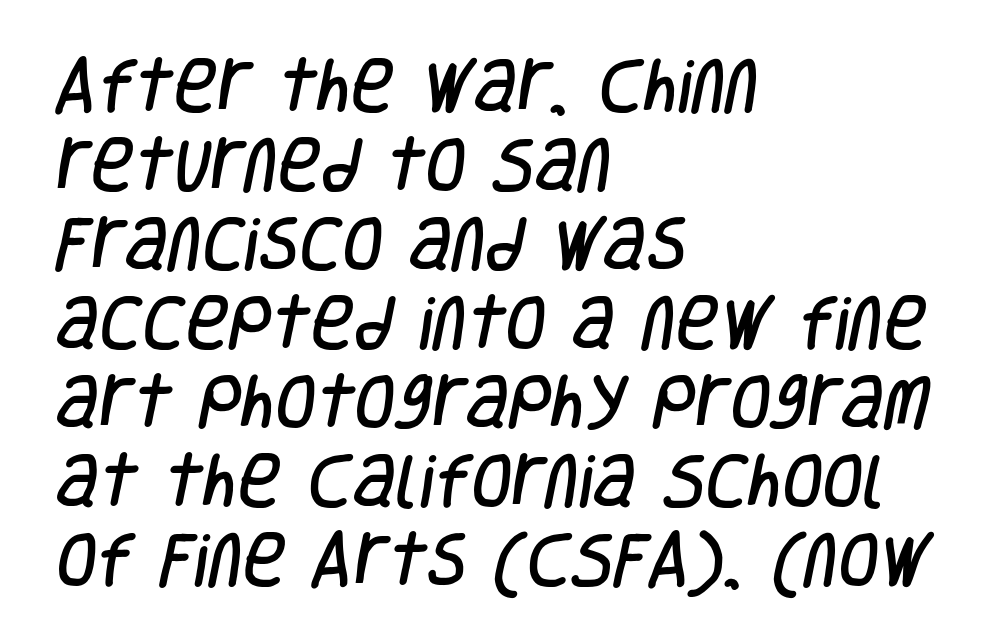
The image shows 59 px condensed sans-serif type; set left-aligned, normal line spacing (1.34x), normal letter spacing, not underlined; low stroke contrast and a large x-height.
